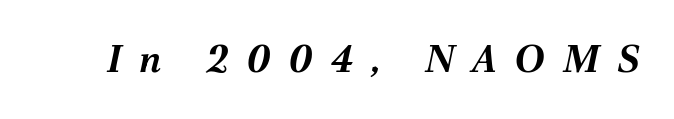
The image shows 37 px bold type, italic (leaning right); set unusually wide letter spacing (+0.48 em), not underlined; medium stroke contrast and a medium x-height.
